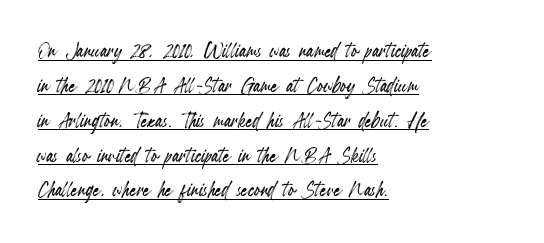
{"underline": "yes", "align": "left", "line_spacing": "normal", "line_spacing_ratio": 1.34, "letter_spacing": "normal", "letter_spacing_em": 0.0, "glyph_px": 26}
